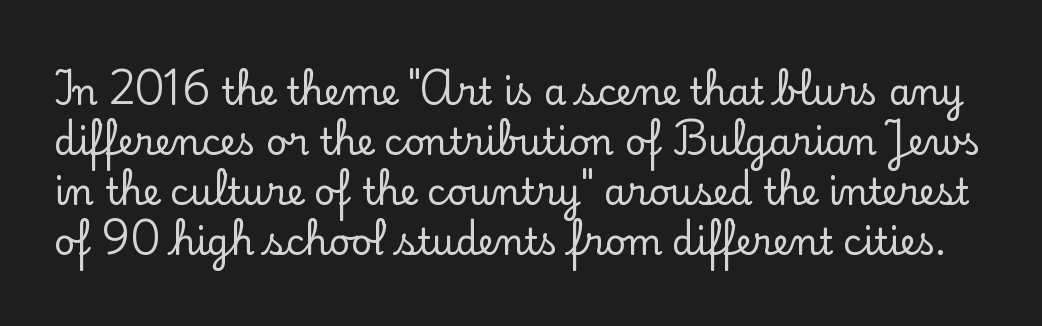
Character widths vary here, with narrow letters taking less room than wide ones. The letters stand upright; this is a roman face. The letterforms sit shoulder to shoulder at normal distance. Just letters on the line, the space beneath them empty. The letters carry serifs — small finishing strokes at the ends of their stems.
